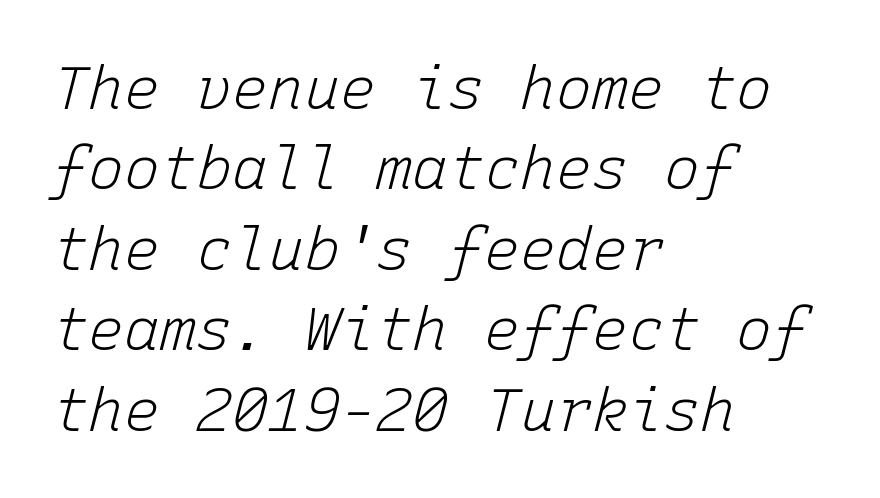
Q: Is the text bold? A: No.
Q: Is the text italic (slanted)? A: Yes, it leans right by about 15 degrees.
Q: Is the text underlined? A: No.
Q: How is the paragraph aligned? A: Left-aligned.
Q: Is the spacing between letters normal or unusually wide? A: Normal.
Q: Is the spacing between lines tight, normal or loose? A: Normal.
Q: Width (condensed, normal, or wide)? A: Normal.
Q: Stroke contrast? A: Low.
Q: x-height? A: Medium.
Q: Monospaced? A: Yes.
